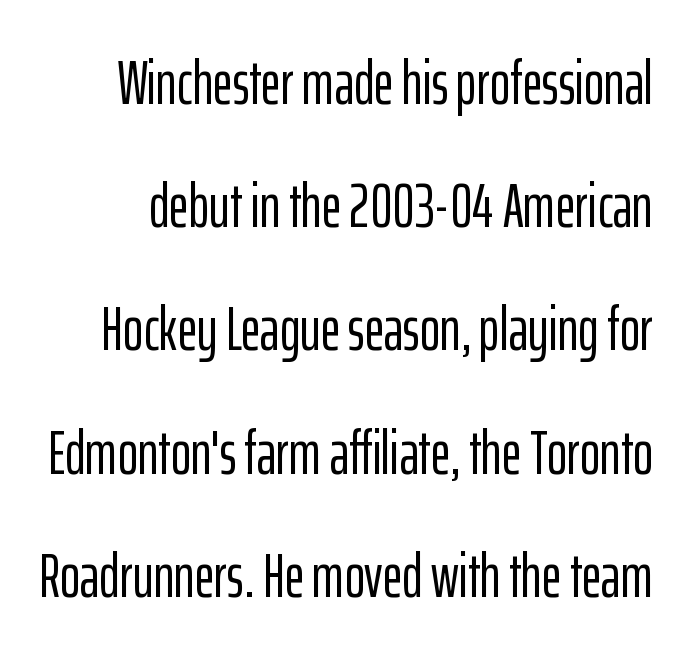
{"serif": "no", "italic": "no", "width": "condensed", "stroke_contrast": "low", "x_height": "medium", "monospaced": "no", "underline": "no", "line_spacing": "loose", "line_spacing_ratio": 2.02, "letter_spacing": "normal", "letter_spacing_em": 0.0, "glyph_px": 61}
